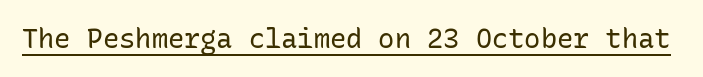
Vertical stems look standard width or narrower in stroke. This sample carries an underscore along the baseline area. Notice how the stems are strictly vertical — no italics here. Spacing between characters is what you'd get straight out of the box.
